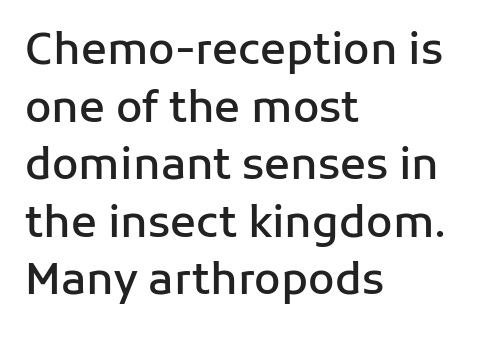
The image shows 43 px semibold sans-serif type, upright; set left-aligned, normal line spacing (1.34x), normal letter spacing, not underlined; low stroke contrast and a medium x-height.
